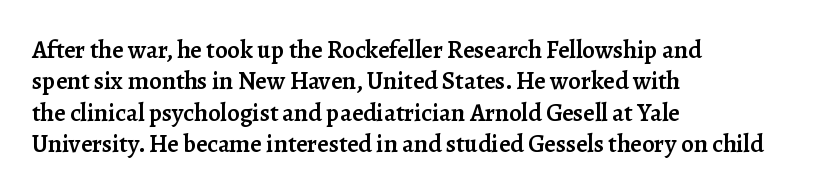
The image shows 25 px text type, upright; set left-aligned, normal line spacing (1.26x), normal letter spacing, not underlined.
